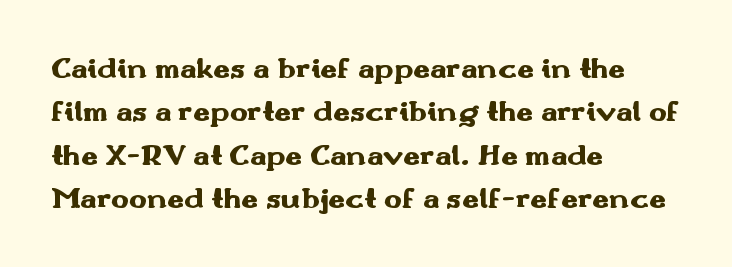
Q: Is the text bold? A: Yes.
Q: Is the text italic (slanted)? A: No, it is upright.
Q: Is the typeface a serif or a sans-serif typeface? A: Sans-serif.
Q: Is the text underlined? A: No.
Q: How is the paragraph aligned? A: Left-aligned.
Q: Is the spacing between letters normal or unusually wide? A: Normal.
Q: Is the spacing between lines tight, normal or loose? A: Normal.
Q: Width (condensed, normal, or wide)? A: Wide.
Q: Stroke contrast? A: Medium.
Q: x-height? A: Small.
Q: Monospaced? A: No.
